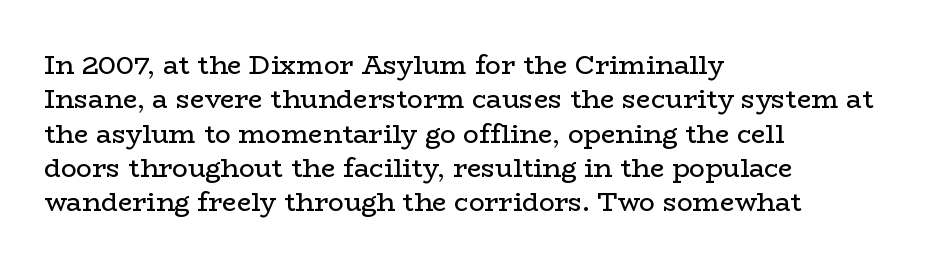
Leftover space on each line is placed entirely after the last word. Notice how the stems are strictly vertical — no italics here. The rendering uses a moderate line-height, typical for paragraphs. Underlining? Definitely not there. A light-to-regular cut is what we see here.
